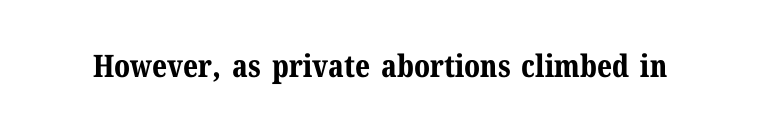
{"serif": "yes", "italic": "no", "bold": "yes", "weight": "bold", "width": "normal", "stroke_contrast": "medium", "x_height": "medium", "monospaced": "no", "underline": "no", "letter_spacing": "normal", "letter_spacing_em": 0.0, "glyph_px": 31}
